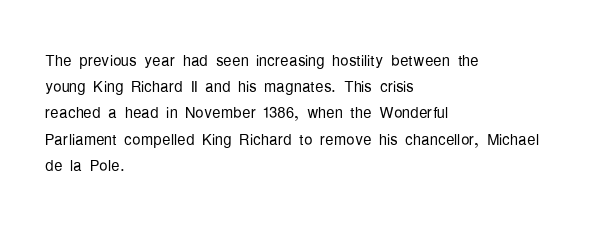
Q: Is the text bold? A: No.
Q: Is the text italic (slanted)? A: No, it is upright.
Q: Is the text underlined? A: No.
Q: How is the paragraph aligned? A: Left-aligned.
Q: Is the spacing between letters normal or unusually wide? A: Normal.
Q: Is the spacing between lines tight, normal or loose? A: Normal.
